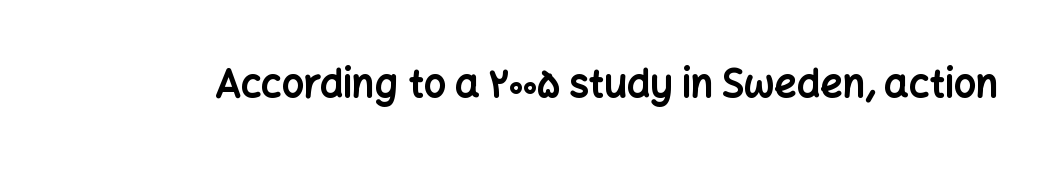
The face used here is rendered with its standard letterfit. Only glyphs here, with clear space below each row. Is this a fixed-width face? No — the glyphs have proportional, varying widths. Ordinary non-slanted type is in use. Thick stems and heavy bowls — unmistakably bold. The type family on display is of the sans-serif kind.
